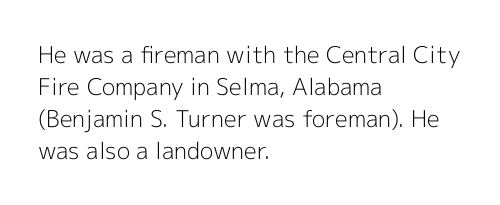
The image shows 23 px text type, upright; set left-aligned, normal line spacing (1.39x), normal letter spacing, not underlined.
